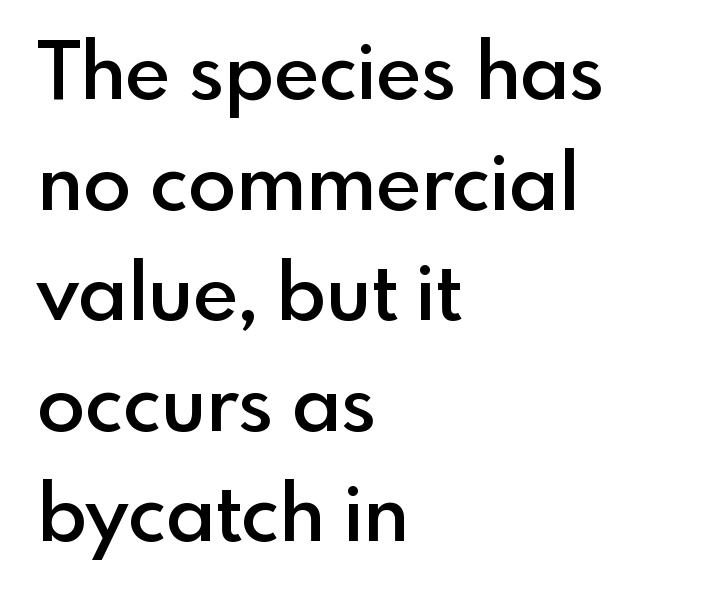
No italicization has been applied; the sample stays upright. Characters follow at the spacing the type designer built in. Bold? Not quite — semibold, heavier than regular but stopping short. Typeset ragged right — the left edge is the straight one.
